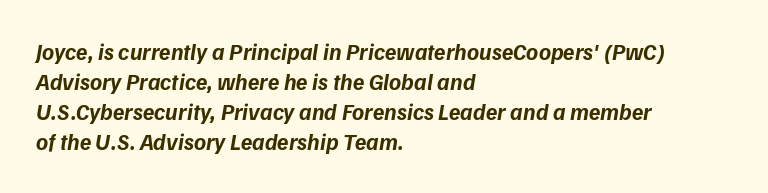
Glyph-to-glyph distance matches everyday printed text. These lines stack with their left ends in a neat column. A bare baseline throughout the passage. Baseline-to-baseline distance is the conventional proportion of letter height. The strokes are fattened all the way to bold.
